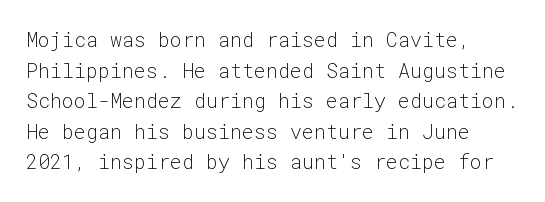
Normally led — the rows are evenly, conventionally spaced. Nothing unusual about the tracking: characters are spaced as the font intends. The strip under each line holds only bare page. Style check: upright. The letters look calm and open, with moderate or lighter stems.
